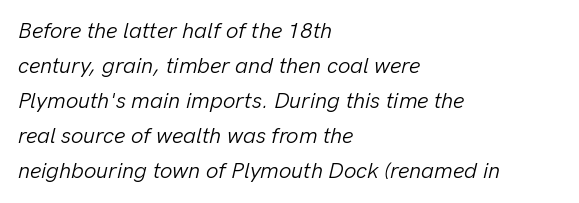
{"italic": "yes", "lean": "right", "slant_degrees": 13, "bold": "no", "underline": "no", "align": "left", "line_spacing": "normal", "line_spacing_ratio": 1.59, "letter_spacing": "normal", "letter_spacing_em": 0.0, "glyph_px": 22}
